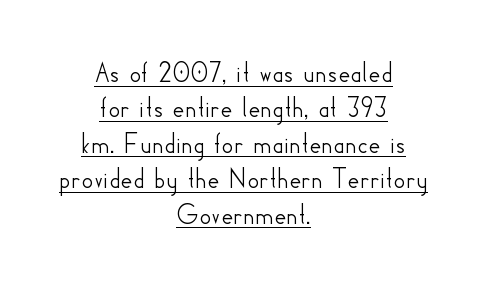
The image shows 29 px sans-serif type, upright; set centered, line spacing 1.22x, normal letter spacing, underlined; low stroke contrast and a small x-height.
